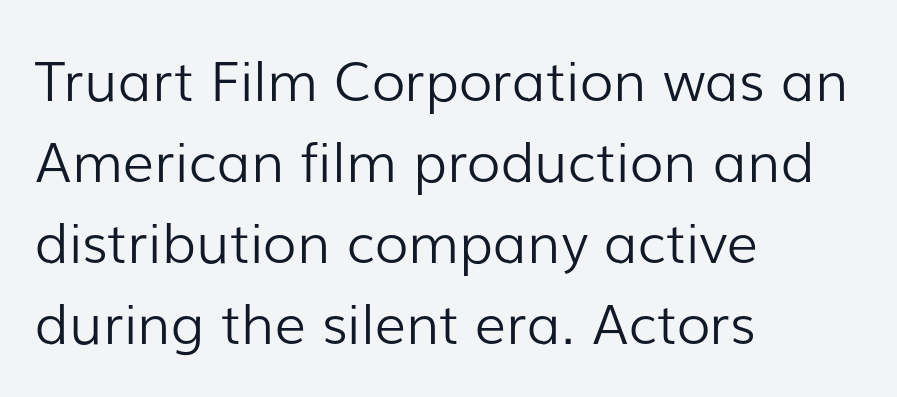
Q: Is the text bold? A: No.
Q: Is the text italic (slanted)? A: No, it is upright.
Q: Is the typeface a serif or a sans-serif typeface? A: Sans-serif.
Q: Is the text underlined? A: No.
Q: How is the paragraph aligned? A: Left-aligned.
Q: Is the spacing between letters normal or unusually wide? A: Normal.
Q: Is the spacing between lines tight, normal or loose? A: Normal.
Q: Width (condensed, normal, or wide)? A: Normal.
Q: Stroke contrast? A: Low.
Q: x-height? A: Medium.
Q: Monospaced? A: No.
